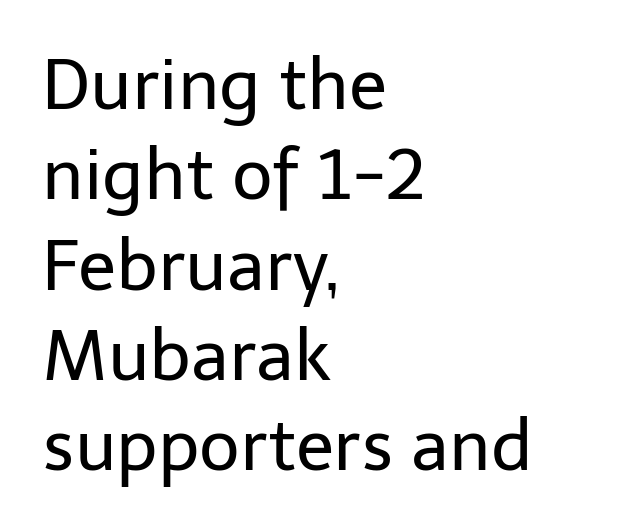
Q: Is the text bold? A: No.
Q: Is the text italic (slanted)? A: No, it is upright.
Q: Is the typeface a serif or a sans-serif typeface? A: Sans-serif.
Q: Is the text underlined? A: No.
Q: How is the paragraph aligned? A: Left-aligned.
Q: Is the spacing between letters normal or unusually wide? A: Normal.
Q: Is the spacing between lines tight, normal or loose? A: Normal.
Q: Width (condensed, normal, or wide)? A: Normal.
Q: Stroke contrast? A: Low.
Q: x-height? A: Medium.
Q: Monospaced? A: No.
